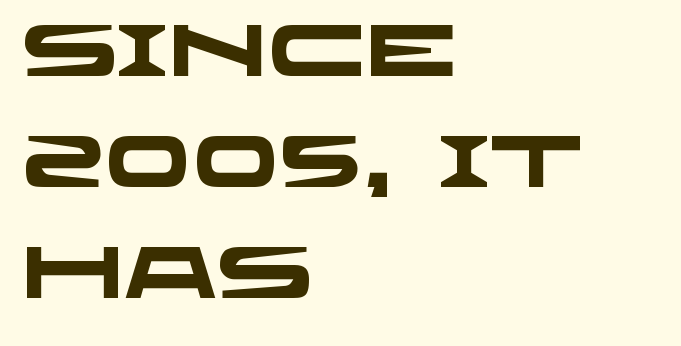
The image shows 73 px heavy, wide sans-serif type; set left-aligned, normal line spacing (1.52x), normal letter spacing, not underlined; low stroke contrast and a large x-height.
